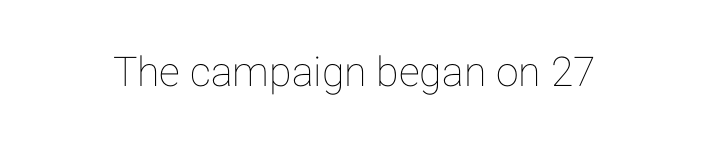
Q: Is the text italic (slanted)? A: No, it is upright.
Q: Is the text underlined? A: No.
Q: Is the spacing between letters normal or unusually wide? A: Normal.
Q: Width (condensed, normal, or wide)? A: Normal.
Q: Stroke contrast? A: Low.
Q: x-height? A: Medium.
Q: Monospaced? A: No.
